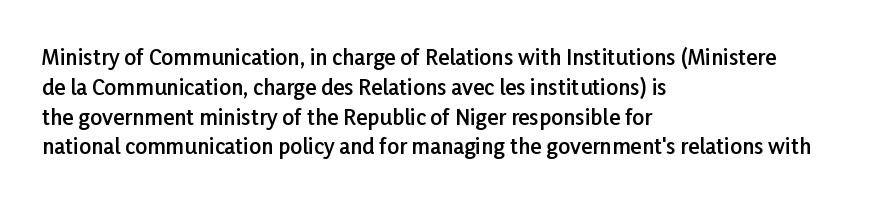
{"italic": "no", "bold": "semi", "underline": "no", "align": "left", "line_spacing": "normal", "line_spacing_ratio": 1.42, "letter_spacing": "normal", "letter_spacing_em": 0.0, "glyph_px": 21}
